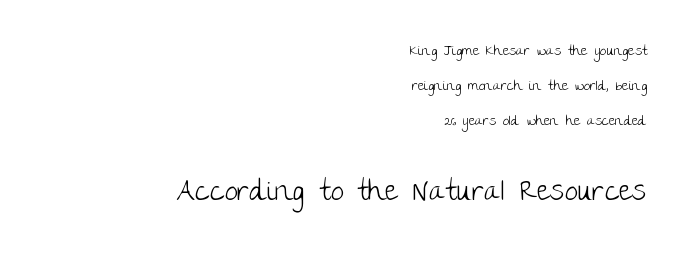
{"serif": "no", "italic": "no", "bold": "no", "weight": "light", "width": "normal", "stroke_contrast": "low", "x_height": "large", "monospaced": "no", "underline": "no", "align": "right", "line_spacing": "loose", "line_spacing_ratio": 2.5, "letter_spacing": "normal", "letter_spacing_em": 0.0, "larger_block": "second", "size_ratio": 2.07, "glyph_px": 29}
